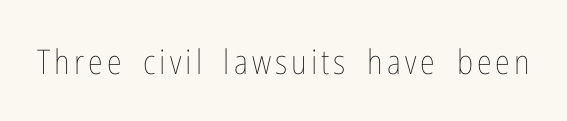
The image shows 34 px thin, condensed type, upright; set not underlined; low stroke contrast and a medium x-height.
